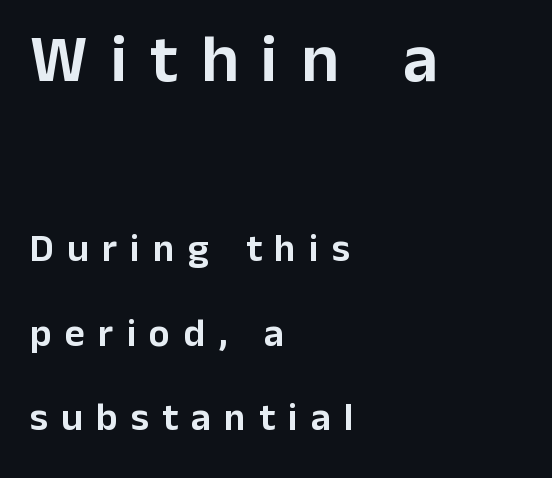
{"serif": "no", "italic": "no", "width": "normal", "stroke_contrast": "low", "x_height": "medium", "monospaced": "no", "underline": "no", "align": "left", "line_spacing": "loose", "line_spacing_ratio": 2.16, "letter_spacing": "wide", "letter_spacing_em": 0.34, "larger_block": "first", "size_ratio": 1.74, "glyph_px": 68}
